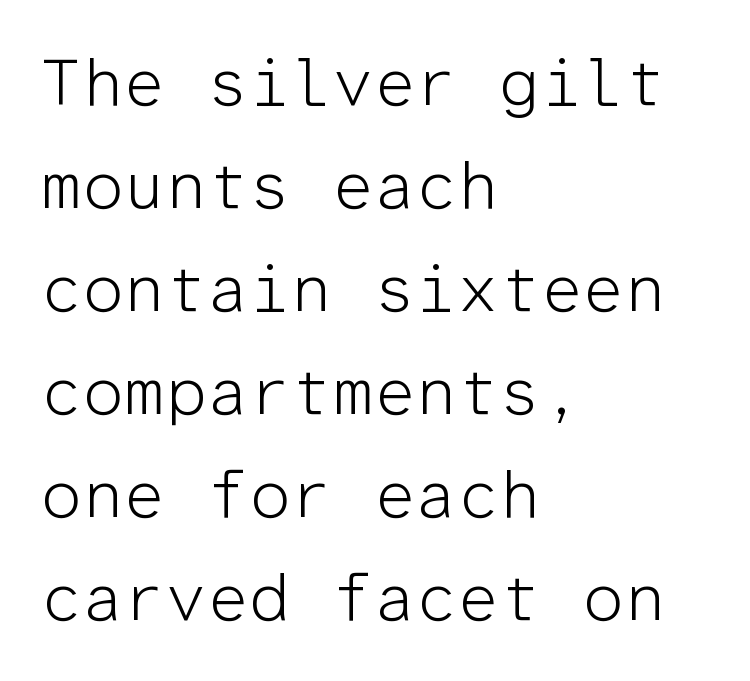
{"serif": "no", "italic": "no", "bold": "no", "weight": "light", "width": "normal", "stroke_contrast": "low", "x_height": "medium", "monospaced": "yes", "underline": "no", "align": "left", "line_spacing": "normal", "line_spacing_ratio": 1.56, "letter_spacing": "normal", "letter_spacing_em": 0.0, "glyph_px": 66}
